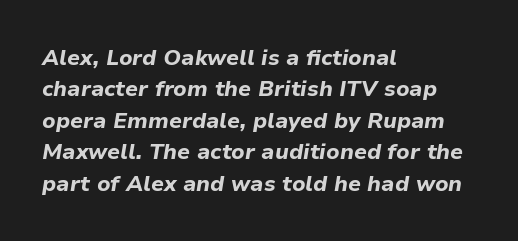
{"italic": "yes", "lean": "right", "slant_degrees": 9, "bold": "yes", "underline": "no", "align": "left", "line_spacing": "normal", "line_spacing_ratio": 1.43, "letter_spacing": "normal", "letter_spacing_em": 0.0, "glyph_px": 22}
